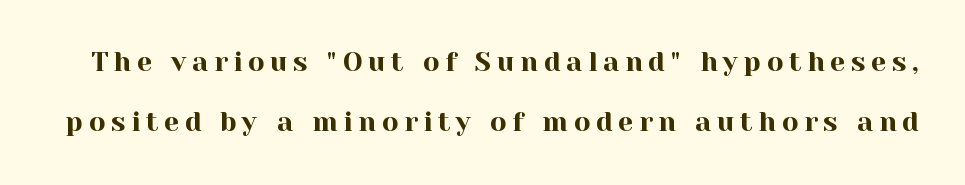
{"italic": "no", "underline": "no", "line_spacing": "loose", "line_spacing_ratio": 2.23, "letter_spacing": "wide", "letter_spacing_em": 0.21, "glyph_px": 27}
